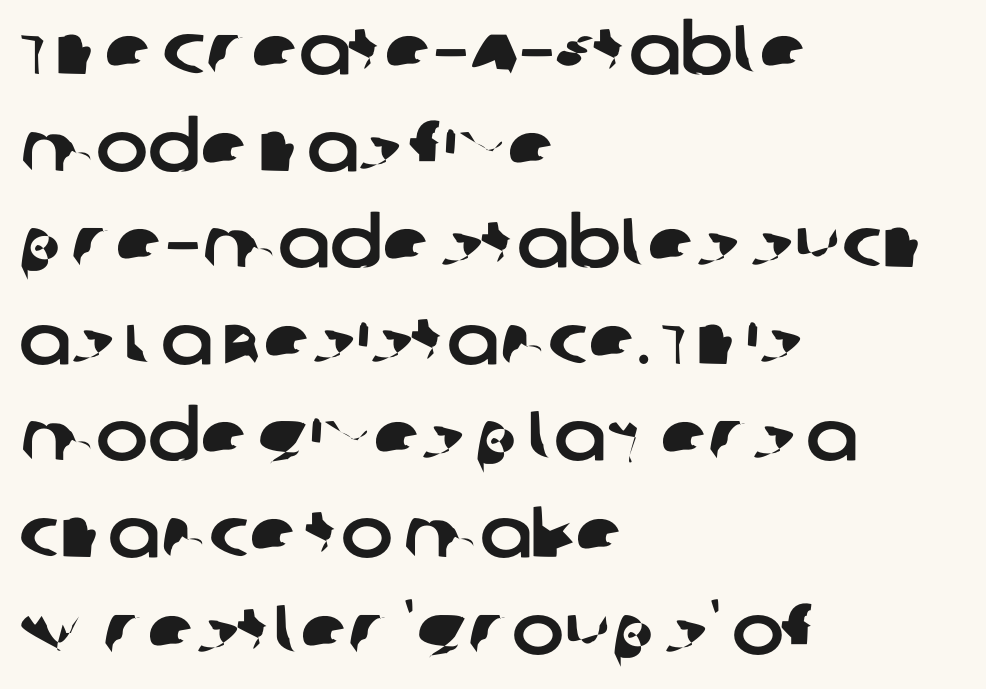
{"serif": "no", "width": "normal", "stroke_contrast": "low", "x_height": "large", "monospaced": "no", "underline": "no", "align": "left", "line_spacing": "normal", "line_spacing_ratio": 1.38, "letter_spacing": "normal", "letter_spacing_em": 0.0, "glyph_px": 70}
